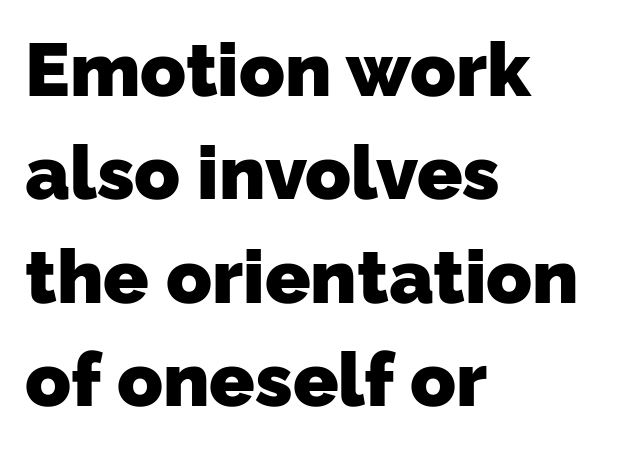
Horizontal alignment here is leftward, the default for most running prose. Examine the stroke ends and you'll find no serifs. Weight check: bold — yes, fully. Is the letter spacing exaggerated? No — it looks like the ordinary default. Check the space under the baseline: it is left empty. Character widths vary here, with narrow letters taking less room than wide ones.
